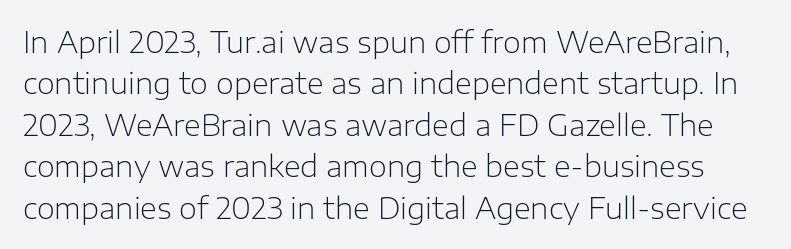
{"serif": "no", "italic": "no", "bold": "no", "weight": "light", "width": "normal", "stroke_contrast": "low", "x_height": "medium", "monospaced": "no", "underline": "no", "line_spacing": "normal", "line_spacing_ratio": 1.43, "letter_spacing": "normal", "letter_spacing_em": 0.0, "glyph_px": 29}
